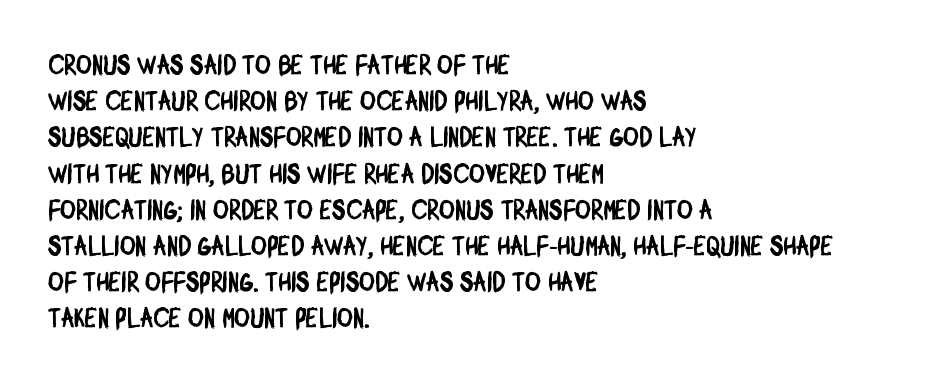
{"underline": "no", "align": "left", "line_spacing": "normal", "line_spacing_ratio": 1.34, "letter_spacing": "normal", "letter_spacing_em": 0.0, "glyph_px": 27}
